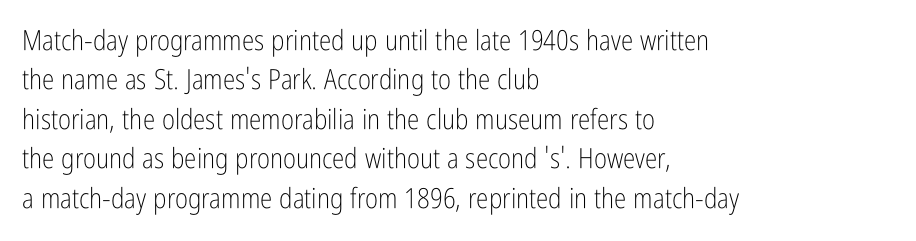
The image shows 28 px light, condensed sans-serif type, upright; set left-aligned, normal line spacing (1.41x), normal letter spacing, not underlined; low stroke contrast and a medium x-height.
